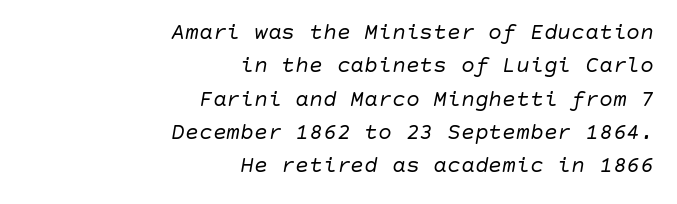
Q: Is the text bold? A: No.
Q: Is the text italic (slanted)? A: Yes, it leans right by about 10 degrees.
Q: Is the text underlined? A: No.
Q: How is the paragraph aligned? A: Right-aligned.
Q: Is the spacing between letters normal or unusually wide? A: Normal.
Q: Is the spacing between lines tight, normal or loose? A: Normal.
